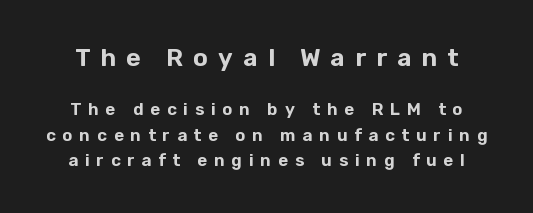
The image shows 25 px text type, upright; set normal line spacing (1.49x), unusually wide letter spacing (+0.4 em), not underlined; the first (top) block is 1.47x larger.
